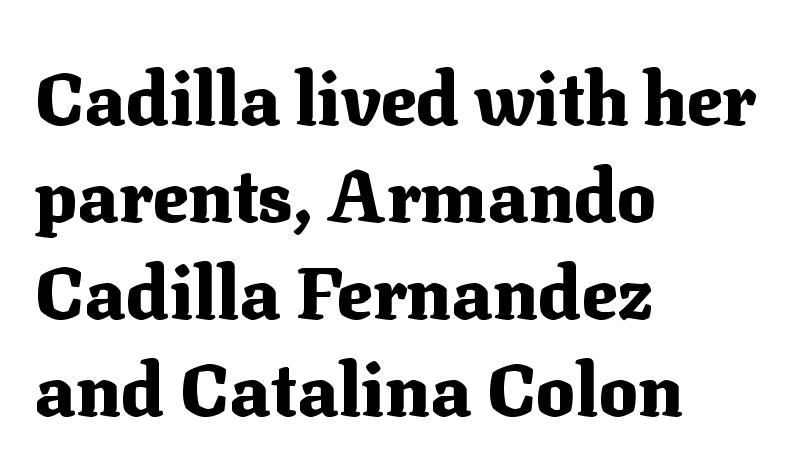
Q: Is the text bold? A: Yes.
Q: Is the text italic (slanted)? A: No, it is upright.
Q: Is the typeface a serif or a sans-serif typeface? A: Serif.
Q: Is the text underlined? A: No.
Q: How is the paragraph aligned? A: Left-aligned.
Q: Is the spacing between letters normal or unusually wide? A: Normal.
Q: Is the spacing between lines tight, normal or loose? A: Normal.
Q: Width (condensed, normal, or wide)? A: Normal.
Q: Stroke contrast? A: Medium.
Q: x-height? A: Medium.
Q: Monospaced? A: No.
